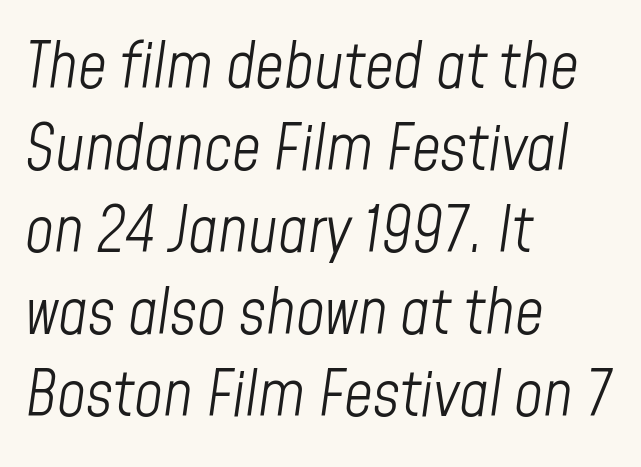
{"italic": "yes", "lean": "right", "slant_degrees": 8, "bold": "no", "weight": "light", "width": "condensed", "stroke_contrast": "low", "x_height": "medium", "monospaced": "no", "underline": "no", "align": "left", "line_spacing": "normal", "line_spacing_ratio": 1.3, "letter_spacing": "normal", "letter_spacing_em": 0.0, "glyph_px": 63}
